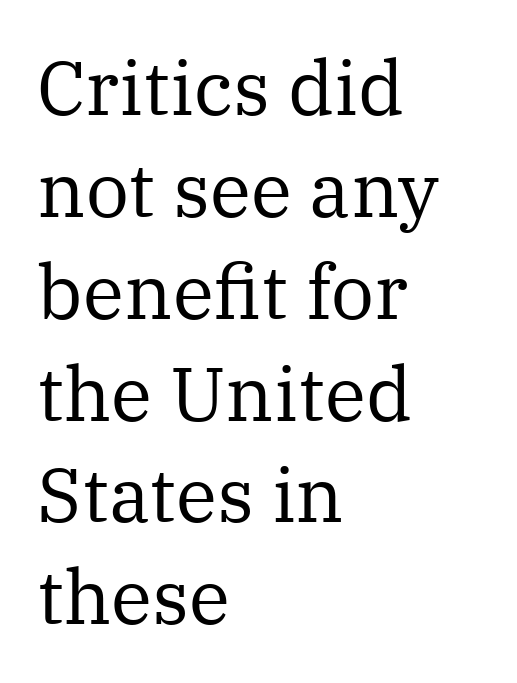
Which margin do the lines hug? The left one — the right edge is uneven. Think of a printed novel: that variable character pitch is what you see here. The strokes are not fattened; the text isn't bold. The foot of each line stays bare and open.
